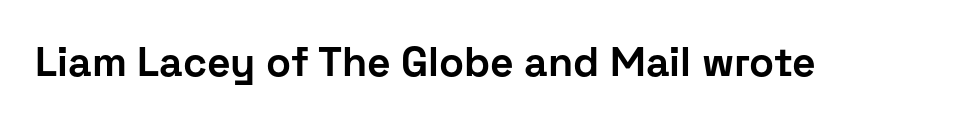
{"serif": "no", "italic": "no", "bold": "yes", "weight": "bold", "width": "normal", "stroke_contrast": "low", "x_height": "medium", "monospaced": "no", "underline": "no", "letter_spacing": "normal", "letter_spacing_em": 0.0, "glyph_px": 41}
